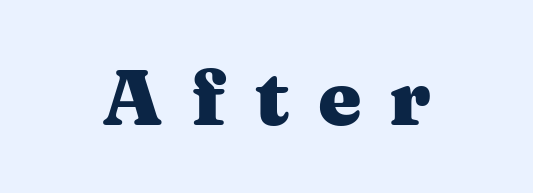
A clean baseline with only descenders dipping below it. Looks like regular typesetting: each glyph gets only the width it needs. Bold? Absolutely — the strokes are thick and heavy. The type is letterspaced generously, with wide tracking.
